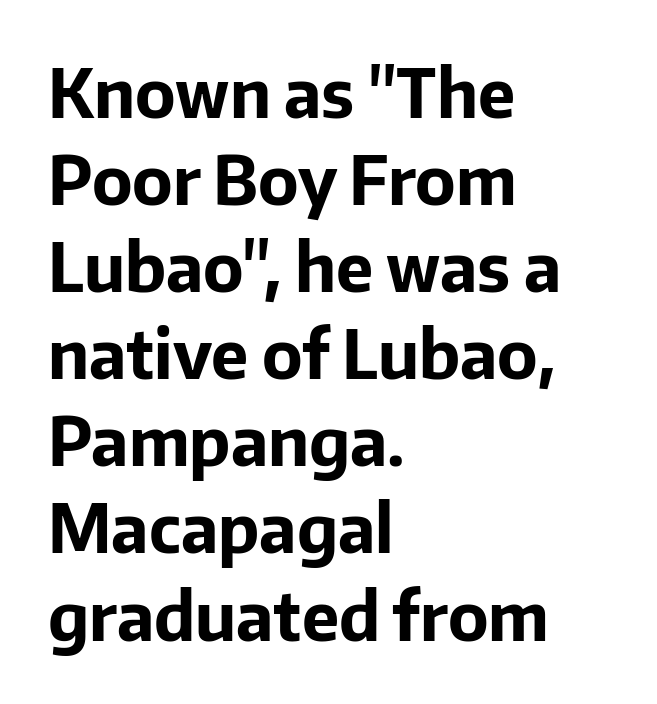
{"serif": "no", "italic": "no", "bold": "yes", "weight": "bold", "width": "normal", "stroke_contrast": "low", "x_height": "medium", "monospaced": "no", "underline": "no", "align": "left", "line_spacing": "normal", "line_spacing_ratio": 1.3, "letter_spacing": "normal", "letter_spacing_em": 0.0, "glyph_px": 67}
